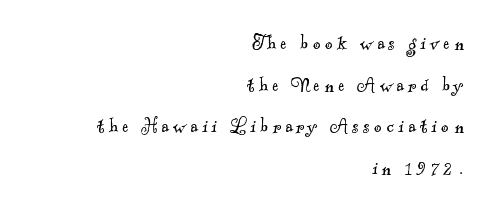
Q: Is the text bold? A: No.
Q: Is the text underlined? A: No.
Q: How is the paragraph aligned? A: Right-aligned.
